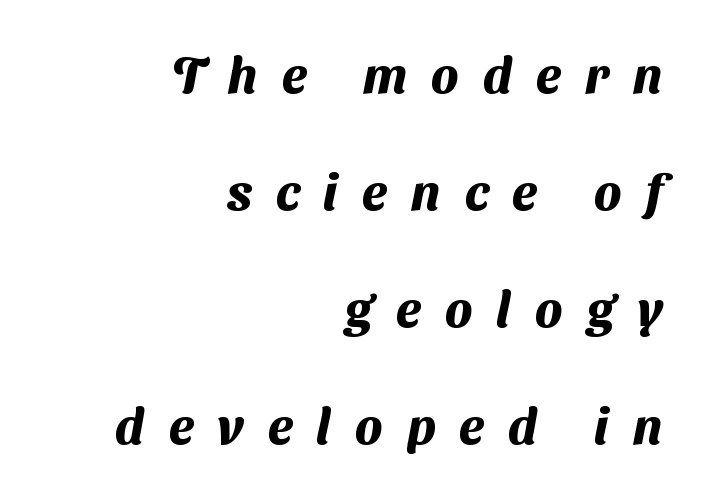
Summary of weight: heavy, a full bold. The specimen omits any rule beneath the text block's lines. Each letter keeps its own natural width here, so spacing adapts to shape. Look at the bottom of the vertical strokes: they stop flat, with no serifs. What stands out about the letter spacing? Its width — letters are far apart. Is the block centered? No — it sits flush against the right margin.
